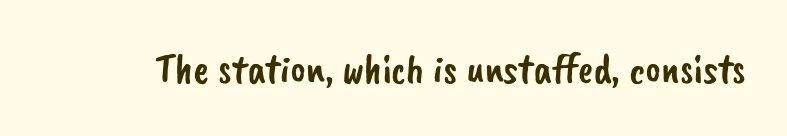
The gap between lines stays unmarked. Letter spacing: default. Looks like regular typesetting: each glyph gets only the width it needs. To sum up the face: it is a sans, with no serifs.
